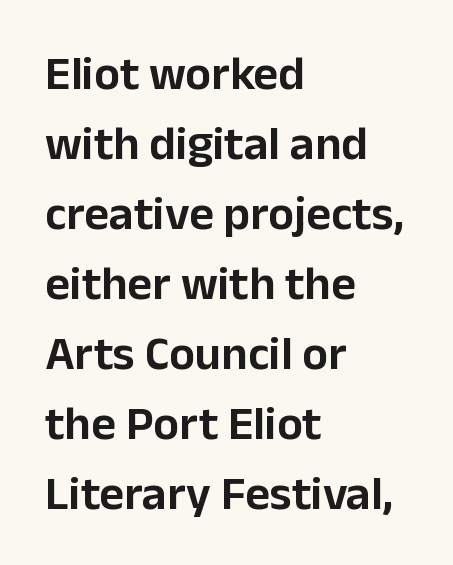
Q: Is the text italic (slanted)? A: No, it is upright.
Q: Is the typeface a serif or a sans-serif typeface? A: Sans-serif.
Q: Is the text underlined? A: No.
Q: How is the paragraph aligned? A: Left-aligned.
Q: Is the spacing between letters normal or unusually wide? A: Normal.
Q: Is the spacing between lines tight, normal or loose? A: Normal.
Q: Width (condensed, normal, or wide)? A: Normal.
Q: Stroke contrast? A: Low.
Q: x-height? A: Medium.
Q: Monospaced? A: No.
